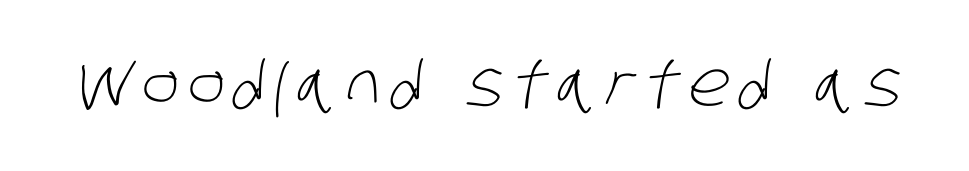
The image shows 62 px light, condensed sans-serif type; set not underlined; low stroke contrast and a large x-height.
